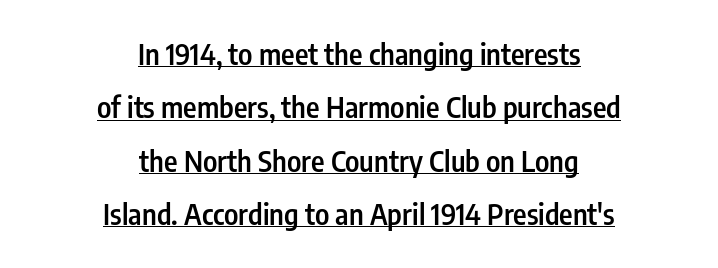
The image shows 29 px semibold, condensed sans-serif type, upright; set centered, line spacing 1.84x, normal letter spacing, underlined; low stroke contrast and a medium x-height.
